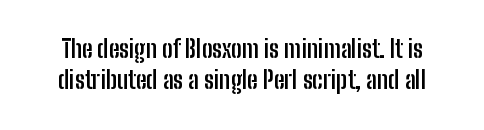
Compared with an ordinary text face, these strokes are far heavier — a full bold. Rows of type keep a routine distance in the vertical direction. Honestly, there is no underline to notice here at all. Posture: straight, roman, zero tilt.
